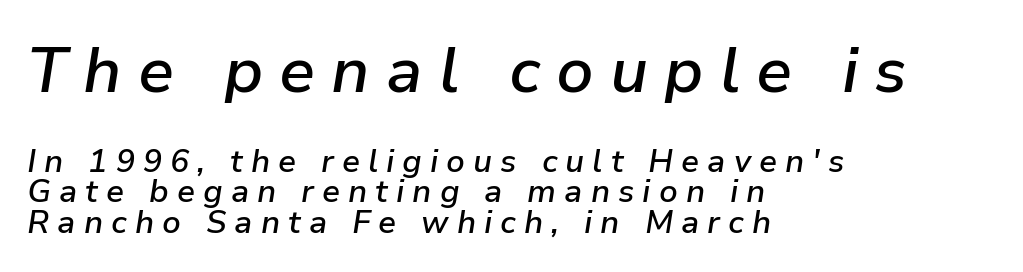
The image shows 64 px semibold type, italic (leaning right); set left-aligned, tight line spacing (0.95x), unusually wide letter spacing (+0.25 em), not underlined; the first (top) block is 2.0x larger; low stroke contrast and a medium x-height.
